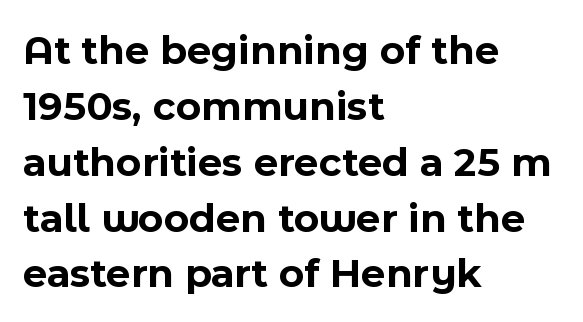
Q: Is the text bold? A: Yes.
Q: Is the text italic (slanted)? A: No, it is upright.
Q: Is the typeface a serif or a sans-serif typeface? A: Sans-serif.
Q: Is the text underlined? A: No.
Q: How is the paragraph aligned? A: Left-aligned.
Q: Is the spacing between letters normal or unusually wide? A: Normal.
Q: Is the spacing between lines tight, normal or loose? A: Normal.
Q: Width (condensed, normal, or wide)? A: Normal.
Q: x-height? A: Medium.
Q: Monospaced? A: No.
